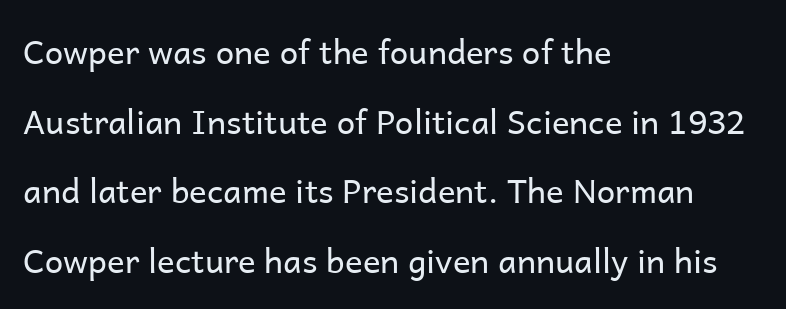
The image shows 33 px regular-weight sans-serif type, upright; set left-aligned, loose line spacing (2.11x), normal letter spacing, not underlined; low stroke contrast and a medium x-height.
